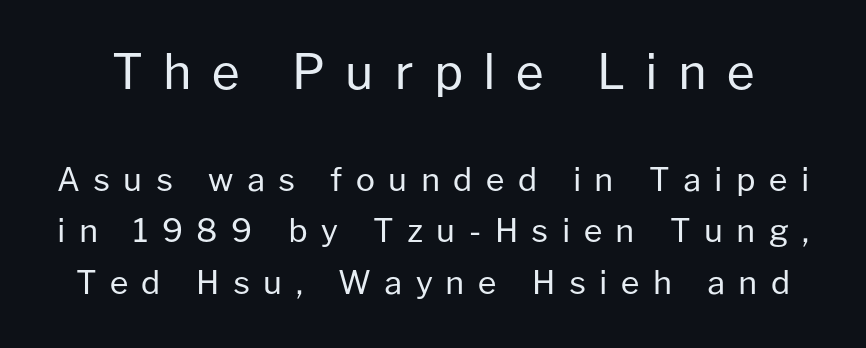
The image shows 48 px regular-weight sans-serif type, upright; set normal line spacing (1.6x), unusually wide letter spacing (+0.42 em), not underlined; the first (top) block is 1.5x larger; low stroke contrast and a medium x-height.
